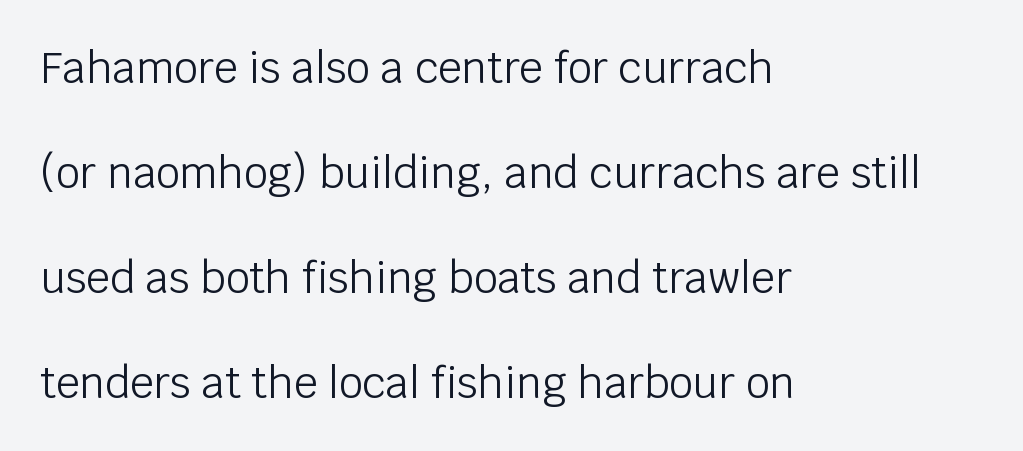
Q: Is the text bold? A: No.
Q: Is the text italic (slanted)? A: No, it is upright.
Q: Is the typeface a serif or a sans-serif typeface? A: Sans-serif.
Q: Is the text underlined? A: No.
Q: How is the paragraph aligned? A: Left-aligned.
Q: Is the spacing between letters normal or unusually wide? A: Normal.
Q: Is the spacing between lines tight, normal or loose? A: Loose.
Q: Width (condensed, normal, or wide)? A: Normal.
Q: Stroke contrast? A: Low.
Q: x-height? A: Large.
Q: Monospaced? A: No.
